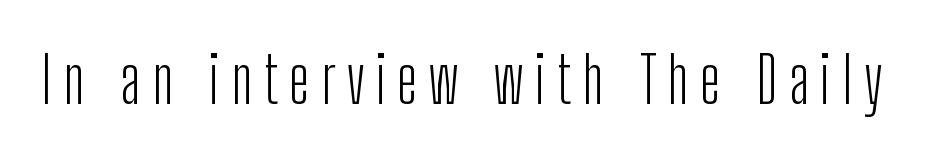
{"serif": "no", "italic": "no", "bold": "no", "weight": "light", "width": "condensed", "stroke_contrast": "low", "x_height": "medium", "monospaced": "no", "underline": "no", "glyph_px": 64}
